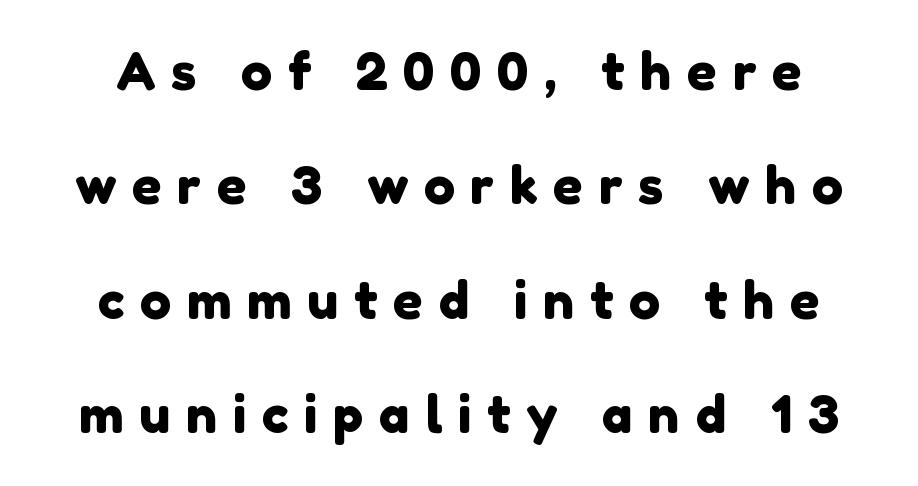
Q: Is the typeface a serif or a sans-serif typeface? A: Sans-serif.
Q: Is the text underlined? A: No.
Q: Is the spacing between letters normal or unusually wide? A: Unusually wide.
Q: Is the spacing between lines tight, normal or loose? A: Loose.
Q: Width (condensed, normal, or wide)? A: Normal.
Q: x-height? A: Medium.
Q: Monospaced? A: No.
